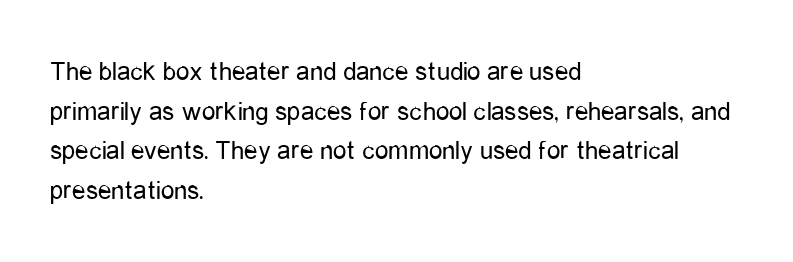
Notice how descenders clear the ascenders below comfortably — that's standard leading. Inter-character spacing is left at the font's built-in metrics. Bare-footed words on every line. The strokes are not fattened; the text isn't bold. A student would call this left alignment; a typographer would say flush left, rag right.
